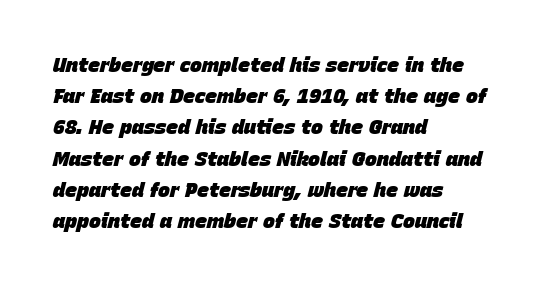
Between one letter and the next there's only the usual sliver of space. Weight: bold. Normally led — the rows are evenly, conventionally spaced. The specimen reads as italic at a glance. These lines are set flush left with a ragged right edge. Underlining? Definitely not there.
